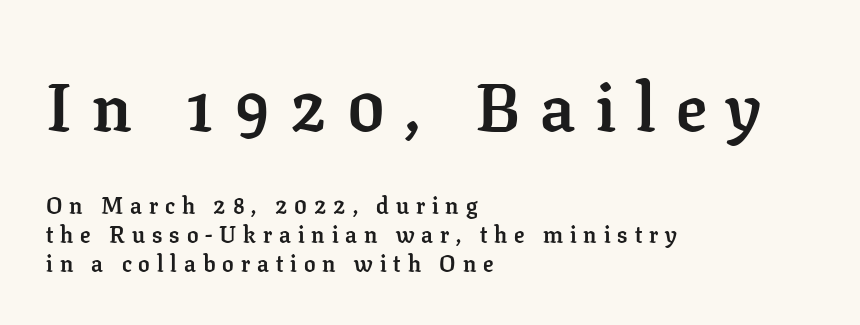
Q: Is the text bold? A: Yes.
Q: Is the text italic (slanted)? A: No, it is upright.
Q: Is the typeface a serif or a sans-serif typeface? A: Serif.
Q: Is the text underlined? A: No.
Q: How is the paragraph aligned? A: Left-aligned.
Q: Is the spacing between letters normal or unusually wide? A: Unusually wide.
Q: Is the spacing between lines tight, normal or loose? A: Normal.
Q: Which block of text is set in a larger size, the first (top) or the second (bottom)? A: The first (top) one.
Q: Width (condensed, normal, or wide)? A: Normal.
Q: Stroke contrast? A: Low.
Q: x-height? A: Medium.
Q: Monospaced? A: No.
